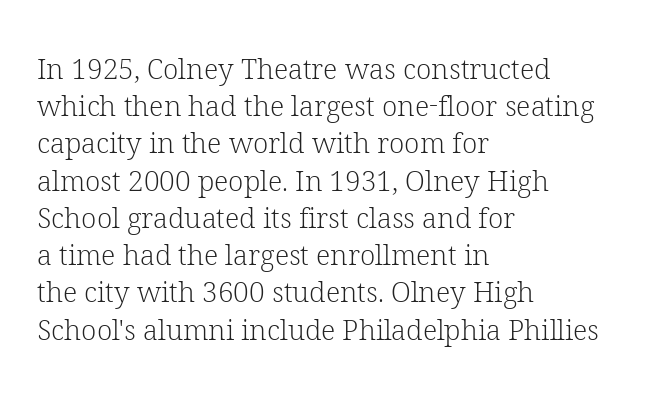
{"serif": "yes", "italic": "no", "bold": "no", "weight": "light", "width": "normal", "stroke_contrast": "low", "x_height": "medium", "monospaced": "no", "underline": "no", "align": "left", "line_spacing": "normal", "line_spacing_ratio": 1.33, "letter_spacing": "normal", "letter_spacing_em": 0.0, "glyph_px": 28}
